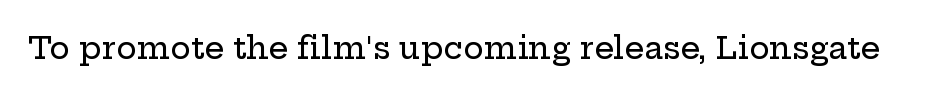
The image shows 31 px wide serif type, upright; set normal letter spacing, not underlined; low stroke contrast and a medium x-height.
